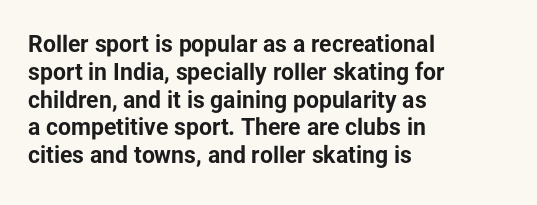
The image shows 23 px bold type, upright; set left-aligned, line spacing 1.21x, normal letter spacing, not underlined.
